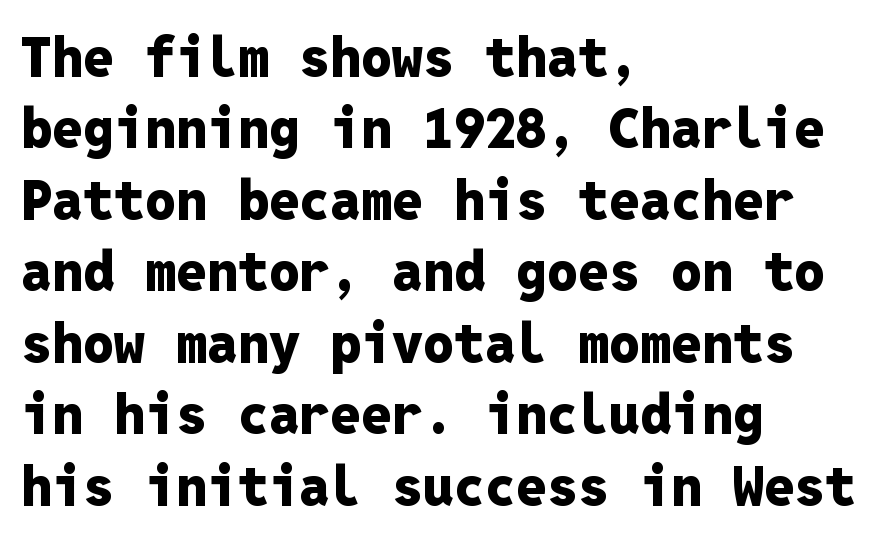
Q: Is the text bold? A: Yes.
Q: Is the text italic (slanted)? A: No, it is upright.
Q: Is the typeface a serif or a sans-serif typeface? A: Sans-serif.
Q: Is the text underlined? A: No.
Q: How is the paragraph aligned? A: Left-aligned.
Q: Is the spacing between letters normal or unusually wide? A: Normal.
Q: Is the spacing between lines tight, normal or loose? A: Normal.
Q: Width (condensed, normal, or wide)? A: Normal.
Q: Stroke contrast? A: Low.
Q: x-height? A: Medium.
Q: Monospaced? A: Yes.
